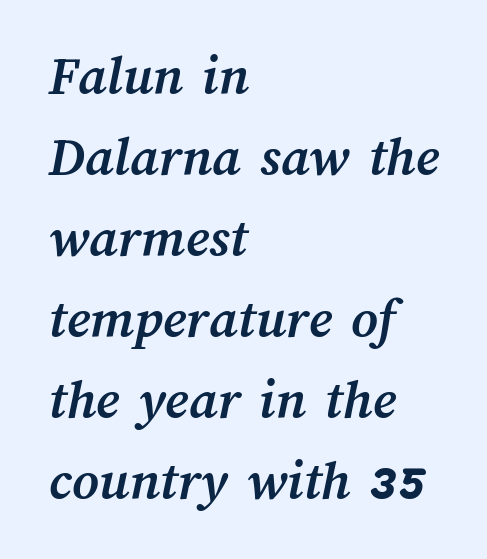
{"bold": "yes", "weight": "semibold", "width": "normal", "stroke_contrast": "medium", "x_height": "medium", "monospaced": "no", "underline": "no", "align": "left", "line_spacing": "normal", "line_spacing_ratio": 1.42, "letter_spacing": "normal", "letter_spacing_em": 0.0, "glyph_px": 57}
